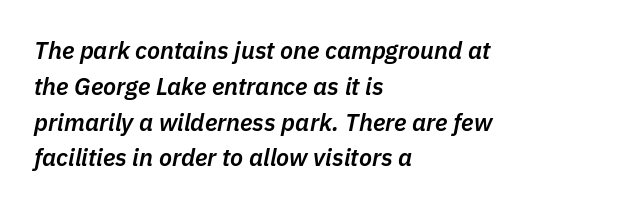
{"italic": "yes", "lean": "right", "slant_degrees": 11, "bold": "semi", "underline": "no", "align": "left", "line_spacing": "normal", "line_spacing_ratio": 1.49, "letter_spacing": "normal", "letter_spacing_em": 0.0, "glyph_px": 24}
